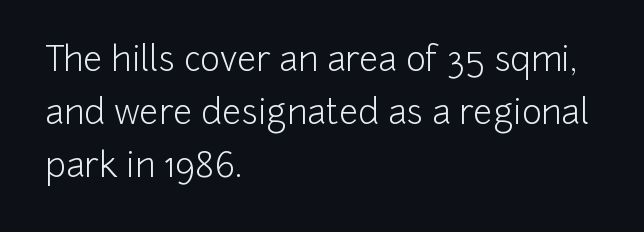
Q: Is the text bold? A: No.
Q: Is the text italic (slanted)? A: No, it is upright.
Q: Is the typeface a serif or a sans-serif typeface? A: Sans-serif.
Q: Is the text underlined? A: No.
Q: How is the paragraph aligned? A: Left-aligned.
Q: Is the spacing between letters normal or unusually wide? A: Normal.
Q: Is the spacing between lines tight, normal or loose? A: Normal.
Q: Width (condensed, normal, or wide)? A: Normal.
Q: Stroke contrast? A: Low.
Q: x-height? A: Medium.
Q: Monospaced? A: No.
